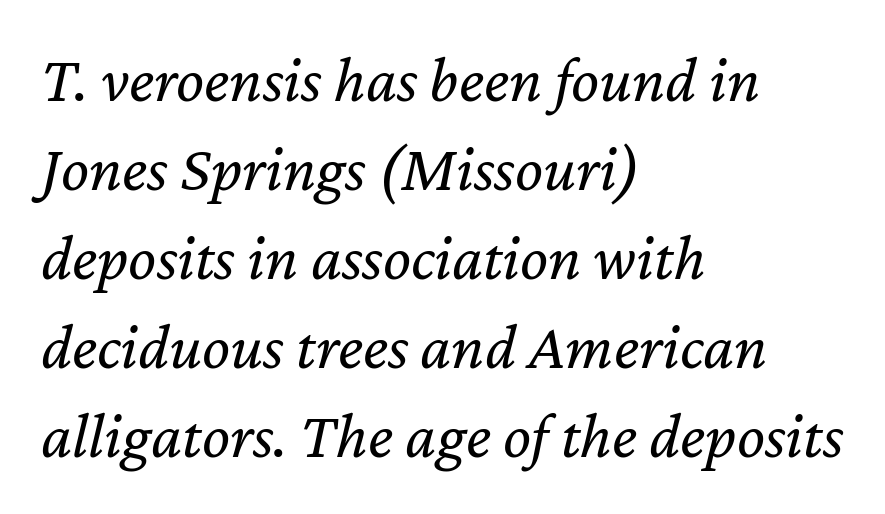
{"italic": "yes", "lean": "right", "slant_degrees": 12, "bold": "no", "weight": "regular", "width": "normal", "stroke_contrast": "low", "x_height": "medium", "monospaced": "no", "underline": "no", "align": "left", "line_spacing": "normal", "line_spacing_ratio": 1.35, "letter_spacing": "normal", "letter_spacing_em": 0.0, "glyph_px": 66}
